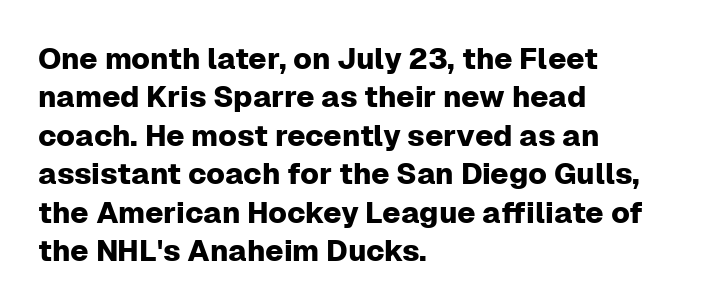
Q: Is the text italic (slanted)? A: No, it is upright.
Q: Is the typeface a serif or a sans-serif typeface? A: Sans-serif.
Q: Is the text underlined? A: No.
Q: How is the paragraph aligned? A: Left-aligned.
Q: Is the spacing between letters normal or unusually wide? A: Normal.
Q: Is the spacing between lines tight, normal or loose? A: Normal.
Q: Width (condensed, normal, or wide)? A: Normal.
Q: Stroke contrast? A: Low.
Q: x-height? A: Medium.
Q: Monospaced? A: No.
